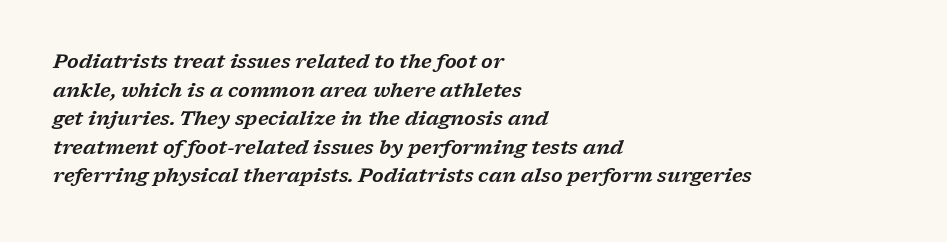
The image shows 20 px text type, italic (leaning right); set left-aligned, normal line spacing (1.43x), normal letter spacing, not underlined.
